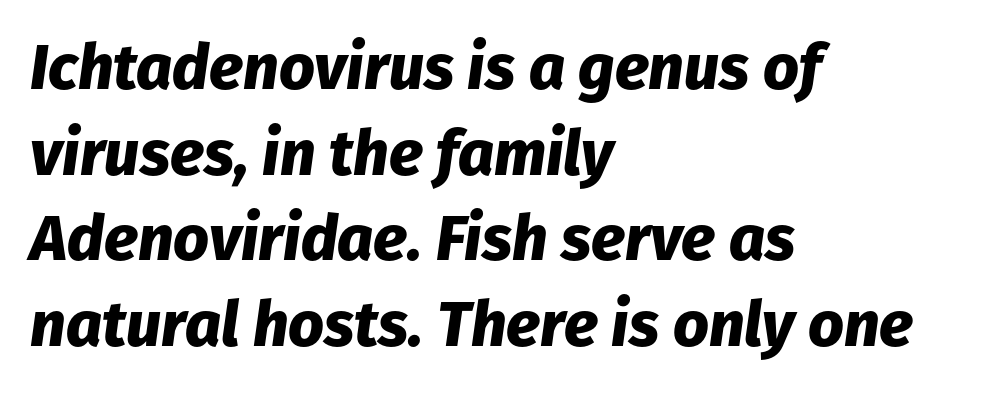
The image shows 63 px heavy type, italic (leaning right); set left-aligned, normal line spacing (1.36x), normal letter spacing, not underlined; low stroke contrast and a medium x-height.
